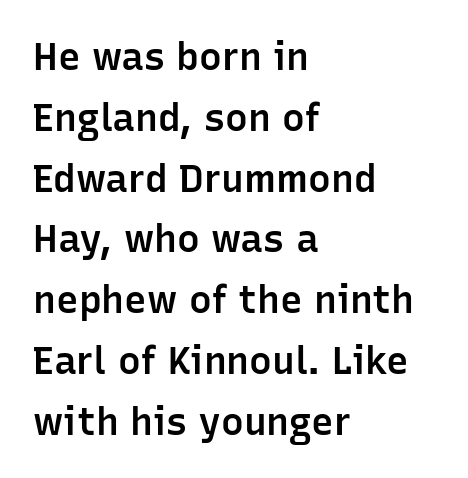
The image shows 38 px semibold sans-serif type, upright; set left-aligned, normal line spacing (1.6x), normal letter spacing, not underlined; low stroke contrast and a medium x-height.
